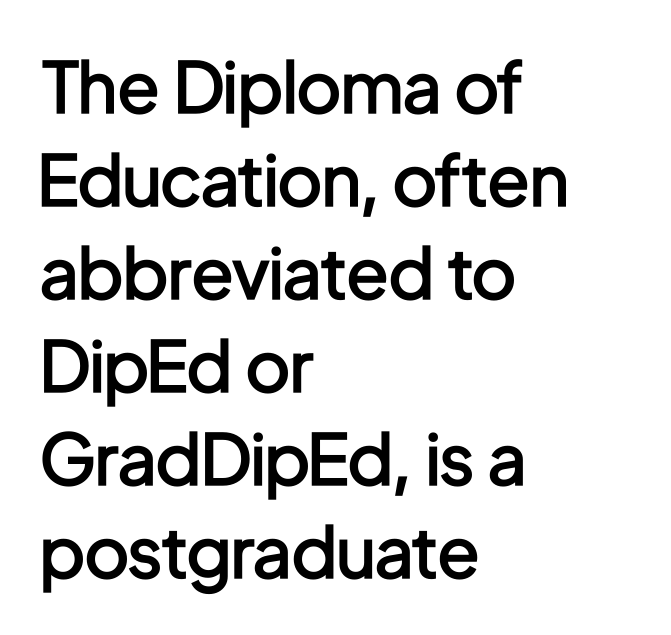
Q: Is the text bold? A: Semi-bold.
Q: Is the text italic (slanted)? A: No, it is upright.
Q: Is the typeface a serif or a sans-serif typeface? A: Sans-serif.
Q: Is the text underlined? A: No.
Q: How is the paragraph aligned? A: Left-aligned.
Q: Is the spacing between letters normal or unusually wide? A: Normal.
Q: Is the spacing between lines tight, normal or loose? A: Normal.
Q: Width (condensed, normal, or wide)? A: Condensed.
Q: Stroke contrast? A: Low.
Q: x-height? A: Medium.
Q: Monospaced? A: No.
